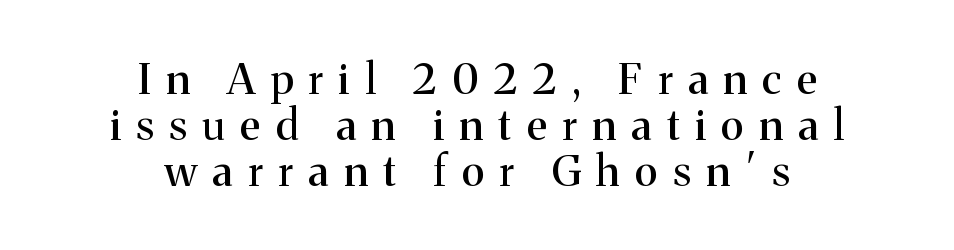
Students, observe: this is what under-led, compact text looks like. Words float on clear page, feet unadorned. Serif or sans? Serif — the stroke terminals have little feet. Think of a printed novel: that variable character pitch is what you see here. Notice how the stems are strictly vertical — no italics here. Each line is balanced around a shared central axis.
